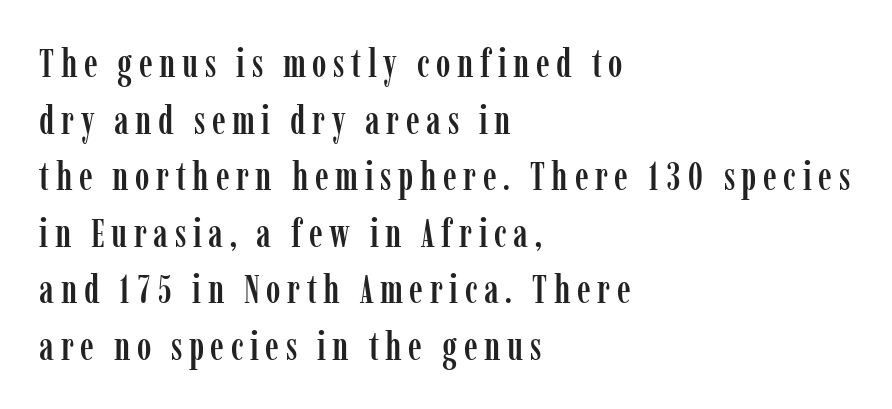
{"serif": "yes", "italic": "no", "width": "condensed", "stroke_contrast": "low", "x_height": "medium", "monospaced": "no", "underline": "no", "align": "left", "line_spacing": "normal", "line_spacing_ratio": 1.45, "glyph_px": 39}
